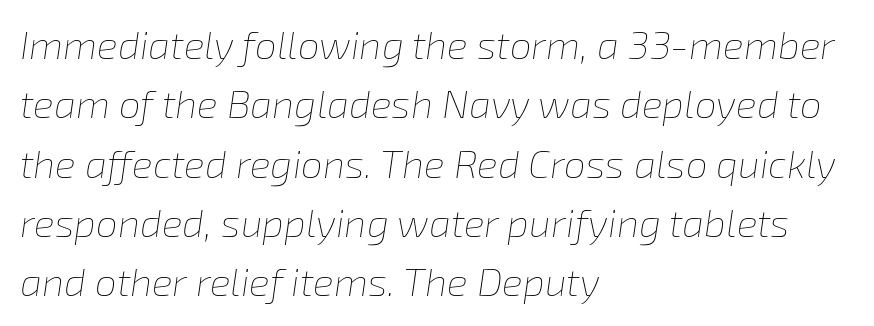
The image shows 39 px thin type, italic (leaning right); set left-aligned, normal line spacing (1.52x), normal letter spacing, not underlined; low stroke contrast and a medium x-height.
